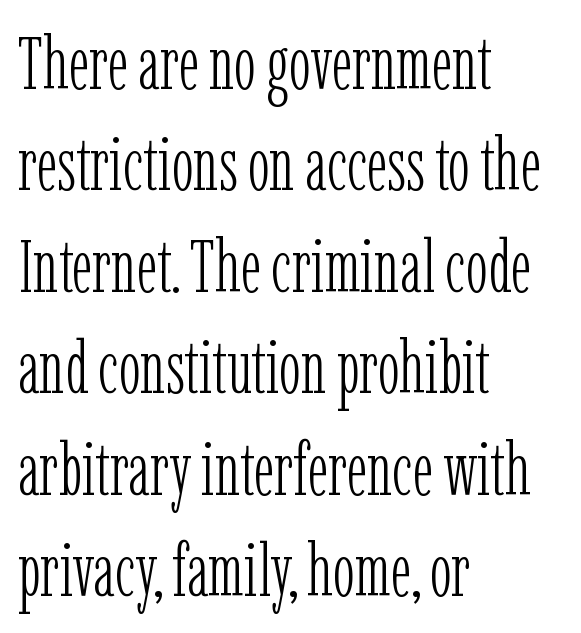
Notice how the passage keeps a crisp vertical edge on the left only. The letterforms sit at book weight or below. The letterforms sit shoulder to shoulder at normal distance. The typeface chosen for these lines features serifs. Horizontal bands of white between lines are of average thickness.
